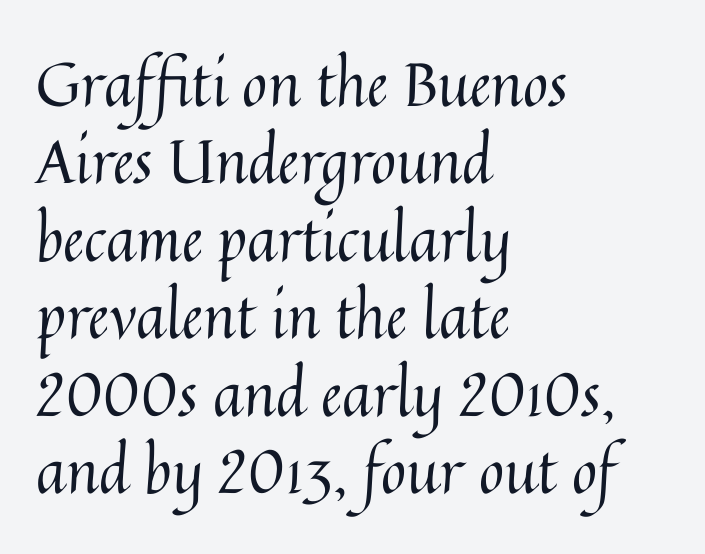
Spacing verdict: proportional, widths tailored to each character. Counters stay open thanks to moderate or lighter strokes. Successive baselines arrive at the customary interval. The zone under the glyphs is completely vacant.
